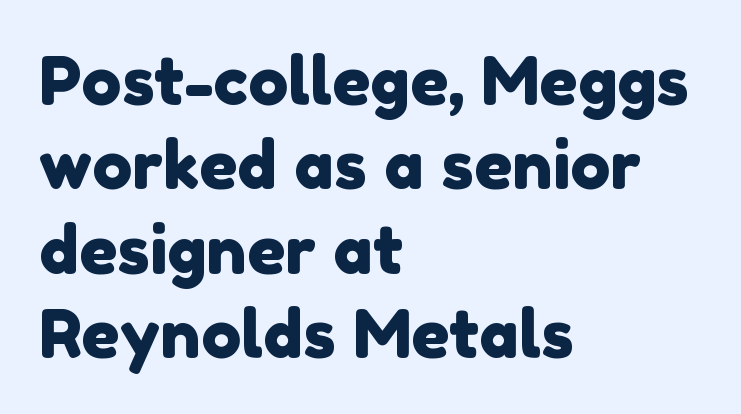
Q: Is the typeface a serif or a sans-serif typeface? A: Sans-serif.
Q: Is the text underlined? A: No.
Q: How is the paragraph aligned? A: Left-aligned.
Q: Is the spacing between letters normal or unusually wide? A: Normal.
Q: Is the spacing between lines tight, normal or loose? A: Normal.
Q: Width (condensed, normal, or wide)? A: Normal.
Q: Stroke contrast? A: Low.
Q: x-height? A: Medium.
Q: Monospaced? A: No.
